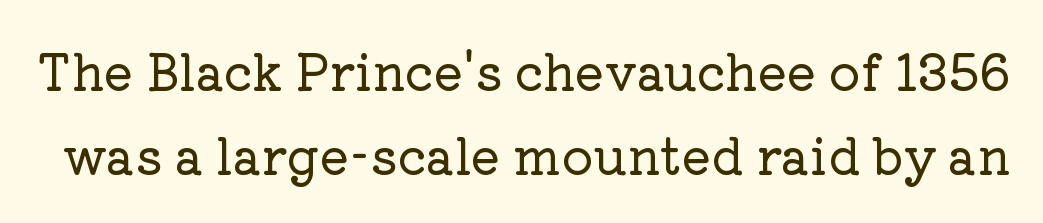
Tracking value appears to be zero — textbook default spacing. Do the characters align in a grid? No, the font is proportional. Every character sits straight up, as roman type does. Underline: absent. The rendering shows small feet on the letterforms — a serif design.
